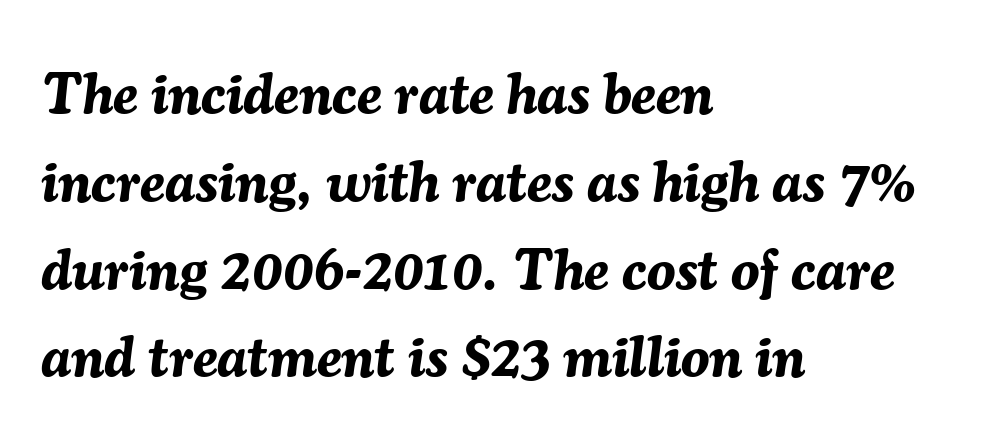
{"italic": "yes", "lean": "right", "slant_degrees": 7, "bold": "yes", "weight": "bold", "width": "normal", "stroke_contrast": "medium", "x_height": "medium", "monospaced": "no", "underline": "no", "align": "left", "line_spacing": "normal", "line_spacing_ratio": 1.54, "letter_spacing": "normal", "letter_spacing_em": 0.0, "glyph_px": 57}
